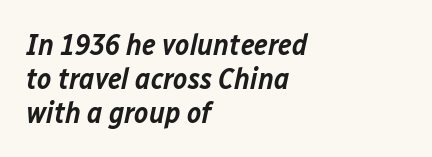
Character widths vary here, with narrow letters taking less room than wide ones. How are the letters spaced? Ordinarily, with no added tracking. The paragraph has a hard left edge and a soft right edge. The glyphs look as if they've been sheared to an angle. This is moderately heavy type, rendered in semibold. Only glyphs here, with clear space below each row.
